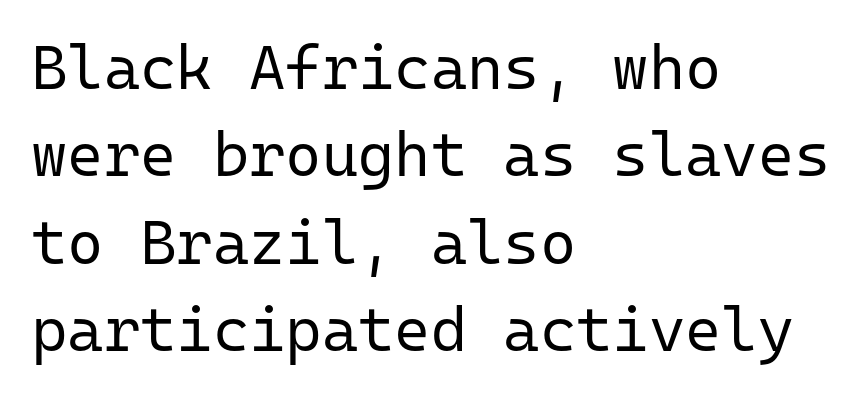
Q: Is the text bold? A: No.
Q: Is the text italic (slanted)? A: No, it is upright.
Q: Is the typeface a serif or a sans-serif typeface? A: Sans-serif.
Q: Is the text underlined? A: No.
Q: How is the paragraph aligned? A: Left-aligned.
Q: Is the spacing between letters normal or unusually wide? A: Normal.
Q: Is the spacing between lines tight, normal or loose? A: Normal.
Q: Width (condensed, normal, or wide)? A: Normal.
Q: Stroke contrast? A: Low.
Q: x-height? A: Medium.
Q: Monospaced? A: Yes.
